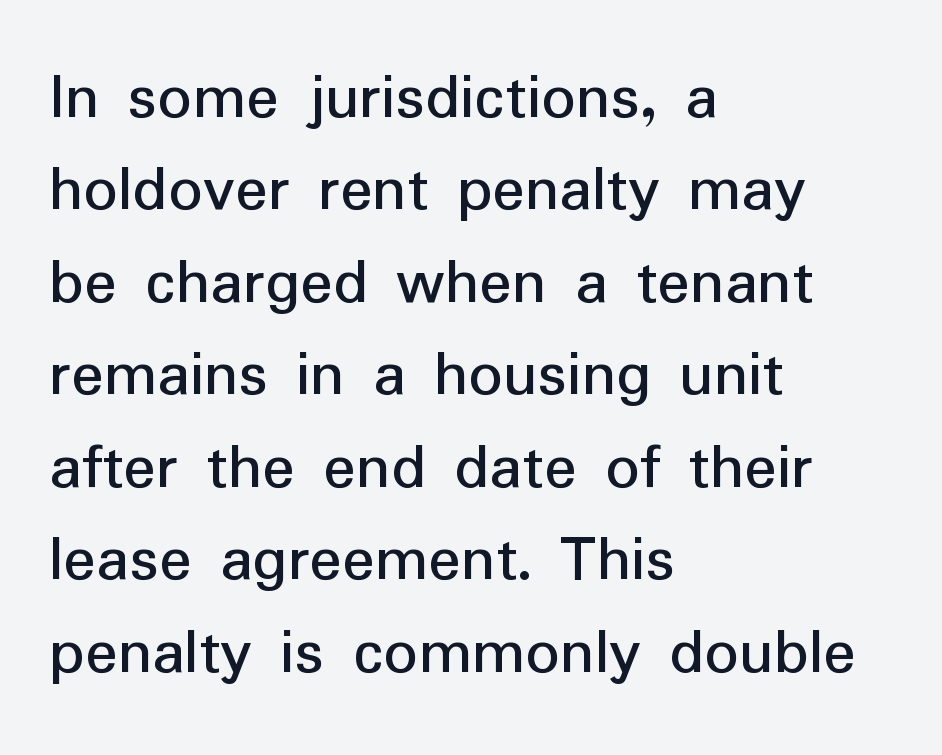
Q: Is the text italic (slanted)? A: No, it is upright.
Q: Is the typeface a serif or a sans-serif typeface? A: Sans-serif.
Q: Is the text underlined? A: No.
Q: How is the paragraph aligned? A: Left-aligned.
Q: Is the spacing between letters normal or unusually wide? A: Normal.
Q: Is the spacing between lines tight, normal or loose? A: Normal.
Q: Width (condensed, normal, or wide)? A: Normal.
Q: Stroke contrast? A: Low.
Q: x-height? A: Medium.
Q: Monospaced? A: No.
